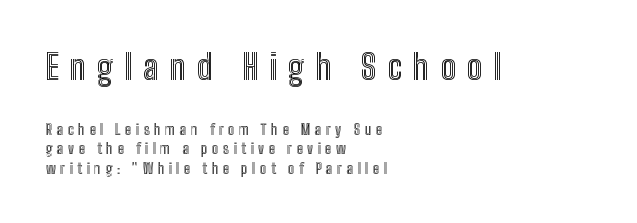
If you drew a ruler down the left edge, every line would touch it. Caption: upper text group enlarged, lower text group reduced. The passage shown stacks its lines at a standard gap. Words float on clear page, feet unadorned. Here the glyphs are tracked loosely, breaking word shapes into spaced letters.
